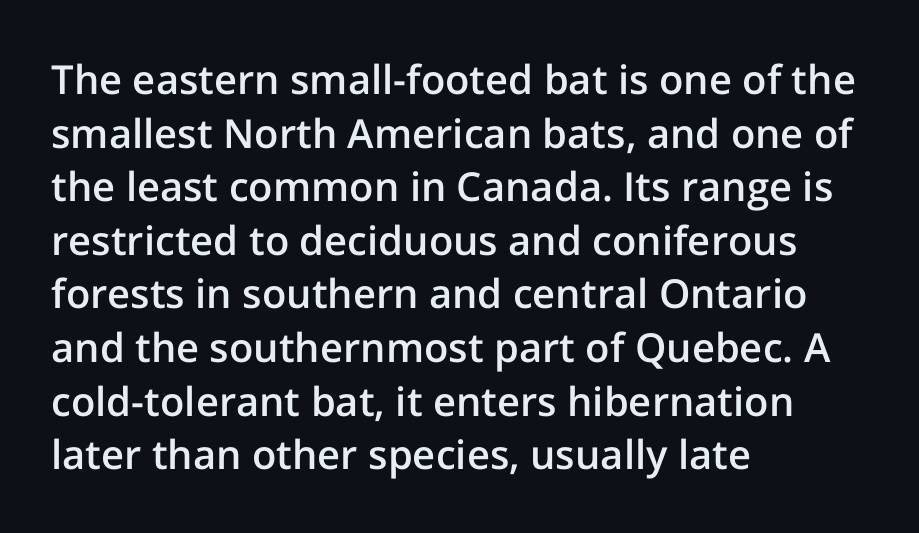
Q: Is the text bold? A: Semi-bold.
Q: Is the text italic (slanted)? A: No, it is upright.
Q: Is the typeface a serif or a sans-serif typeface? A: Sans-serif.
Q: Is the text underlined? A: No.
Q: How is the paragraph aligned? A: Left-aligned.
Q: Is the spacing between letters normal or unusually wide? A: Normal.
Q: Is the spacing between lines tight, normal or loose? A: Normal.
Q: Width (condensed, normal, or wide)? A: Normal.
Q: Stroke contrast? A: Low.
Q: x-height? A: Medium.
Q: Monospaced? A: No.
